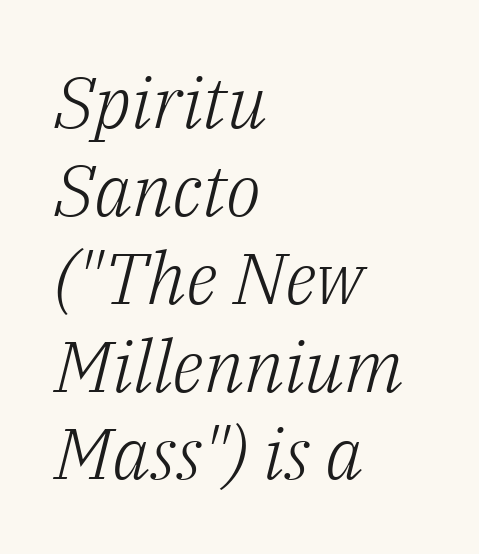
The image shows 72 px light serif type, italic (leaning right); set left-aligned, line spacing 1.22x, normal letter spacing, not underlined; low stroke contrast and a medium x-height.
